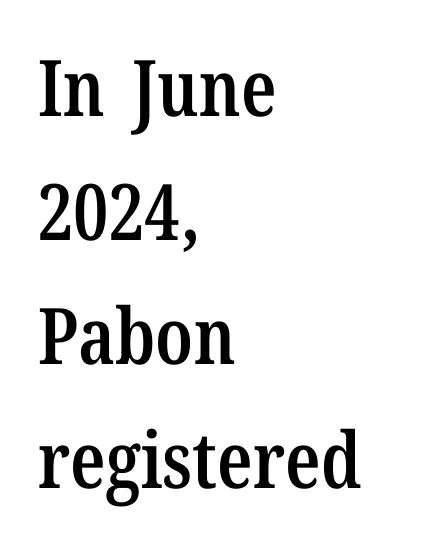
Compared with an ordinary text face, these strokes are moderately heavier — a semibold. The paragraph has a hard left edge and a soft right edge. Whoever set this chose a conventional vertical rhythm. The type is set solid horizontally, with unmodified tracking. Note the varied advance widths — an 'i' is clearly narrower than an 'm'. Check under the words: just untouched page.
